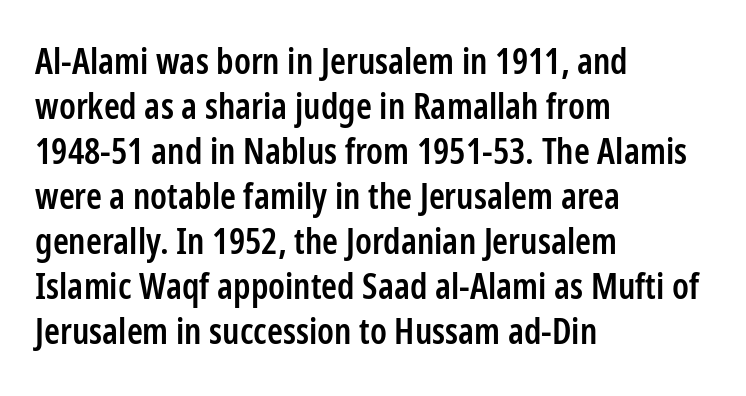
Q: Is the text bold? A: Semi-bold.
Q: Is the text italic (slanted)? A: No, it is upright.
Q: Is the typeface a serif or a sans-serif typeface? A: Sans-serif.
Q: Is the text underlined? A: No.
Q: How is the paragraph aligned? A: Left-aligned.
Q: Is the spacing between letters normal or unusually wide? A: Normal.
Q: Is the spacing between lines tight, normal or loose? A: Normal.
Q: Width (condensed, normal, or wide)? A: Condensed.
Q: Stroke contrast? A: Low.
Q: x-height? A: Medium.
Q: Monospaced? A: No.
